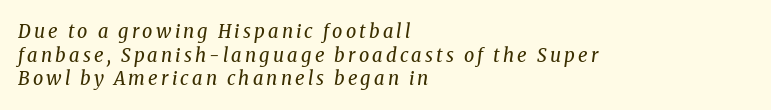
The image shows 20 px text type, italic (leaning right); set left-aligned, line spacing 1.18x, not underlined.
